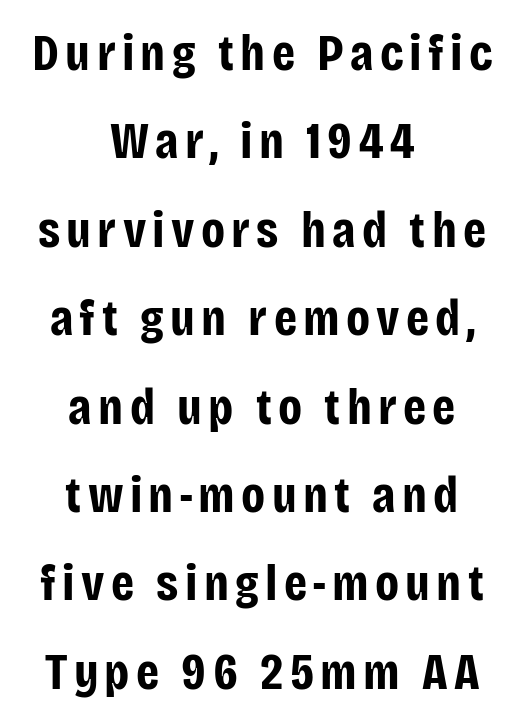
{"serif": "no", "italic": "no", "bold": "yes", "weight": "bold", "width": "condensed", "stroke_contrast": "low", "x_height": "large", "monospaced": "no", "underline": "no", "align": "center", "line_spacing": "normal", "line_spacing_ratio": 1.7, "glyph_px": 52}
